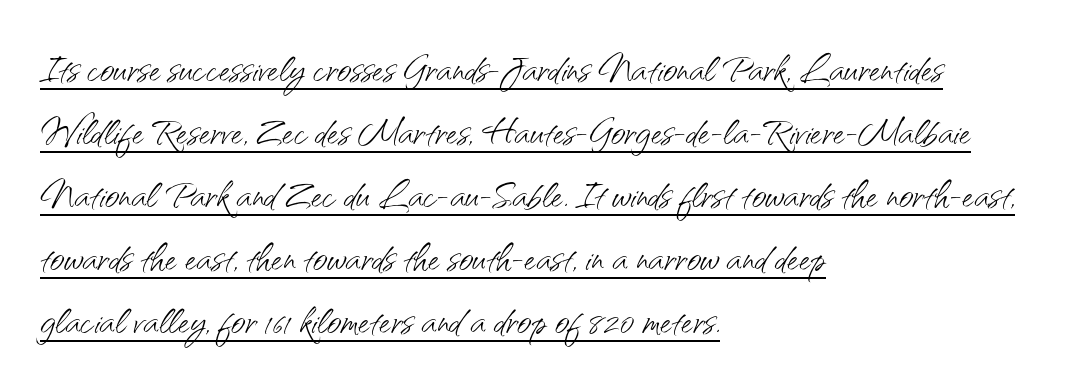
Q: Is the text bold? A: No.
Q: Is the text italic (slanted)? A: Yes.
Q: Is the typeface a serif or a sans-serif typeface? A: Sans-serif.
Q: Is the text underlined? A: Yes.
Q: How is the paragraph aligned? A: Left-aligned.
Q: Is the spacing between letters normal or unusually wide? A: Normal.
Q: Is the spacing between lines tight, normal or loose? A: Normal.
Q: Width (condensed, normal, or wide)? A: Normal.
Q: Stroke contrast? A: Medium.
Q: x-height? A: Small.
Q: Monospaced? A: No.
